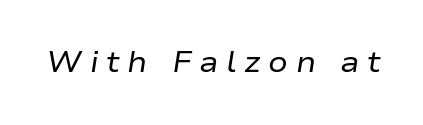
Q: Is the text bold? A: No.
Q: Is the text italic (slanted)? A: Yes, it leans right by about 9 degrees.
Q: Is the text underlined? A: No.
Q: Is the spacing between letters normal or unusually wide? A: Unusually wide.
Q: Width (condensed, normal, or wide)? A: Wide.
Q: Stroke contrast? A: Low.
Q: x-height? A: Medium.
Q: Monospaced? A: No.
